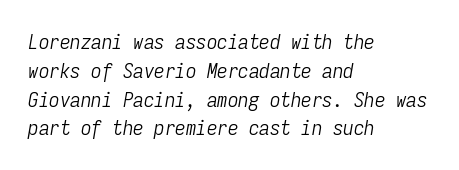
The image shows 21 px text type, italic (leaning right); set left-aligned, normal line spacing (1.37x), normal letter spacing, not underlined.
